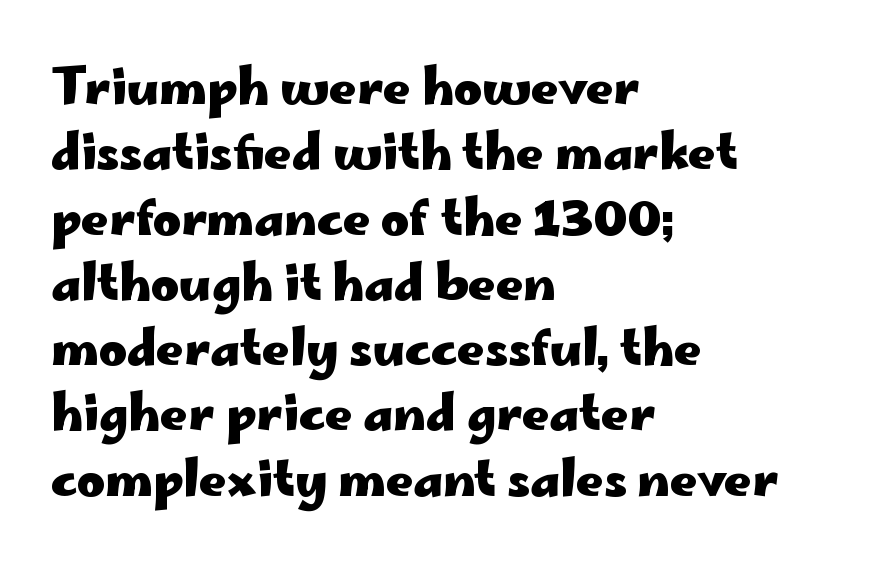
Is the type bold? Yes — the strokes are clearly thick and heavy. These lines are composed in type without serifs. Reading down the block, your eye returns to a fixed left position each line. Plain, unruled lines of type. Note the varied advance widths — an 'i' is clearly narrower than an 'm'. Glyph-to-glyph distance matches everyday printed text.
